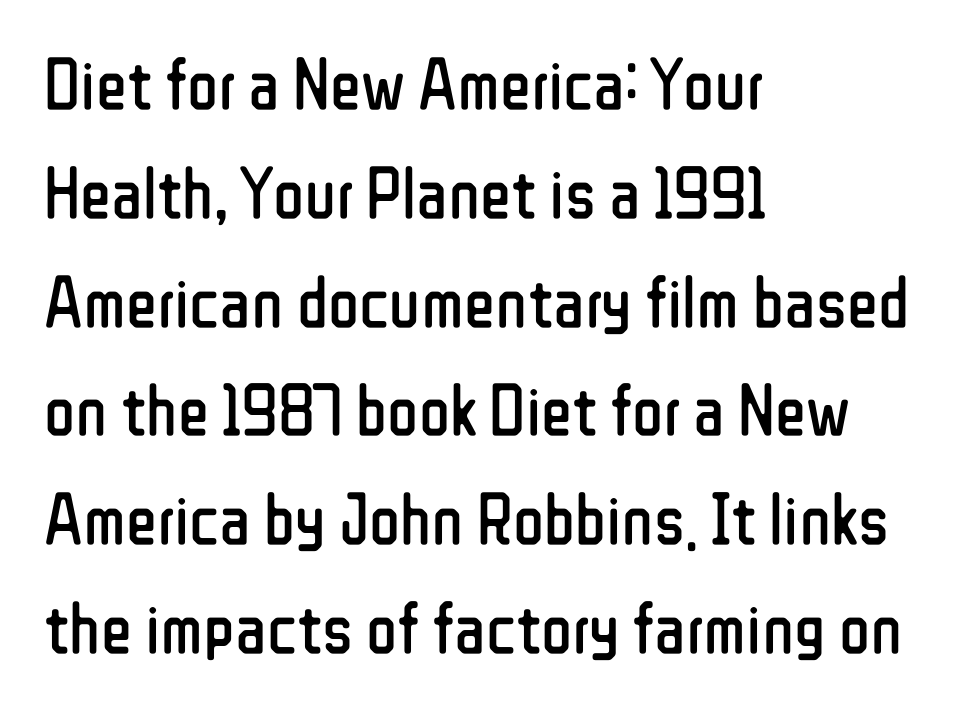
The image shows 73 px regular-weight, condensed sans-serif type, upright; set left-aligned, normal line spacing (1.49x), normal letter spacing, not underlined; low stroke contrast and a medium x-height.
